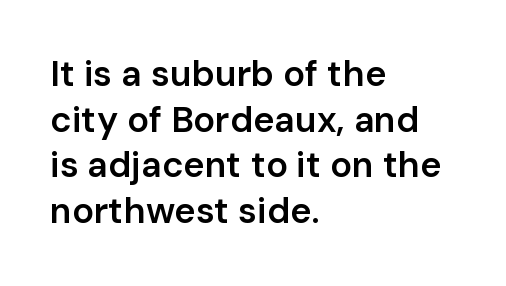
Q: Is the text bold? A: Semi-bold.
Q: Is the text italic (slanted)? A: No, it is upright.
Q: Is the typeface a serif or a sans-serif typeface? A: Sans-serif.
Q: Is the text underlined? A: No.
Q: How is the paragraph aligned? A: Left-aligned.
Q: Is the spacing between letters normal or unusually wide? A: Normal.
Q: Is the spacing between lines tight, normal or loose? A: Normal.
Q: Width (condensed, normal, or wide)? A: Normal.
Q: Stroke contrast? A: Low.
Q: x-height? A: Medium.
Q: Monospaced? A: No.
